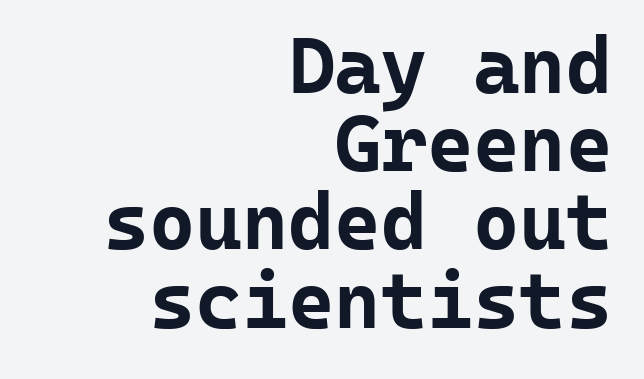
Q: Is the text bold? A: Yes.
Q: Is the text italic (slanted)? A: No, it is upright.
Q: Is the typeface a serif or a sans-serif typeface? A: Sans-serif.
Q: Is the text underlined? A: No.
Q: How is the paragraph aligned? A: Right-aligned.
Q: Is the spacing between letters normal or unusually wide? A: Normal.
Q: Is the spacing between lines tight, normal or loose? A: Tight.
Q: Width (condensed, normal, or wide)? A: Normal.
Q: Stroke contrast? A: Low.
Q: x-height? A: Medium.
Q: Monospaced? A: Yes.
